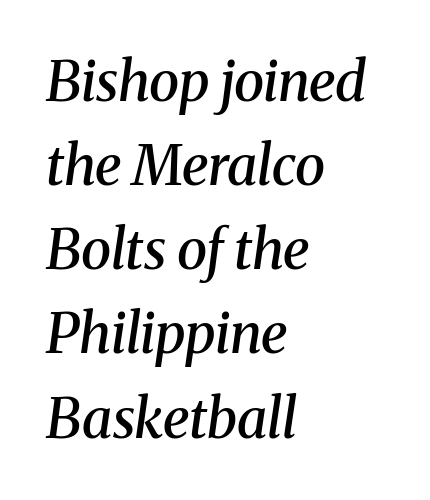
{"serif": "yes", "italic": "yes", "lean": "right", "slant_degrees": 8, "bold": "semi", "weight": "semibold", "width": "normal", "stroke_contrast": "medium", "x_height": "medium", "monospaced": "no", "underline": "no", "align": "left", "line_spacing": "normal", "line_spacing_ratio": 1.53, "letter_spacing": "normal", "letter_spacing_em": 0.0, "glyph_px": 55}
